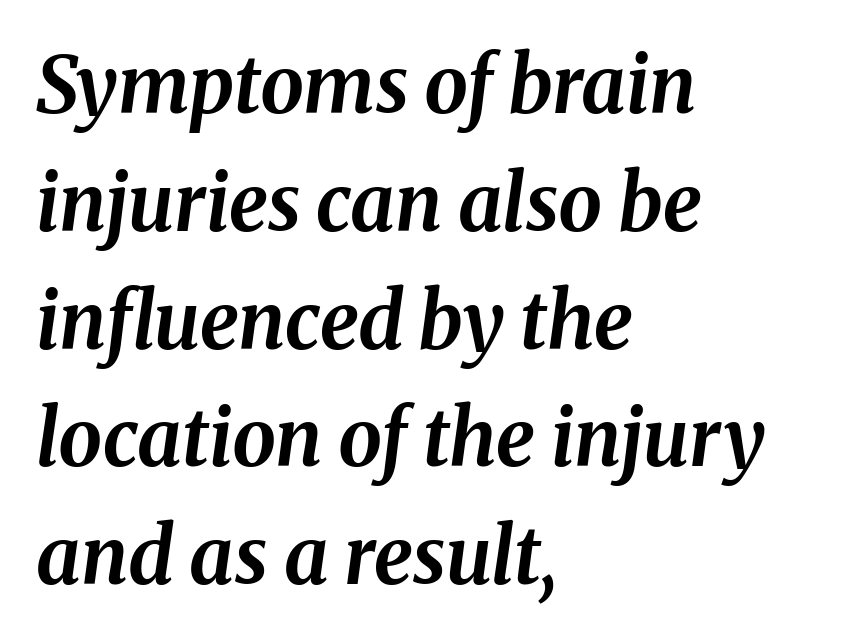
The image shows 78 px bold type, italic (leaning right); set left-aligned, normal line spacing (1.51x), normal letter spacing, not underlined; medium stroke contrast and a medium x-height.
